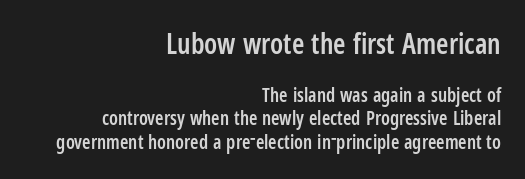
Clear beneath every line of the passage. A flush-right, rag-left setting is used for this passage. Are there feet on the stems? There aren't — it's a sans. Each letter keeps its own natural width here, so spacing adapts to shape. This rendering leaves character spacing at its baseline value.
